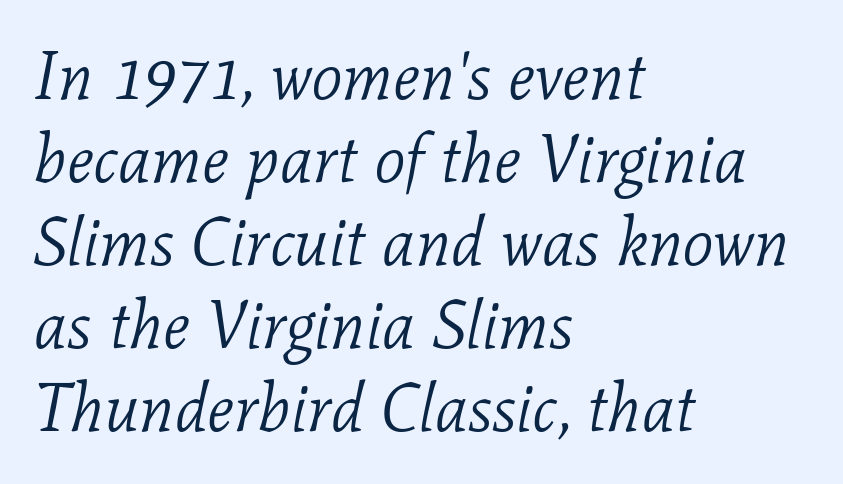
The image shows 67 px light serif type, italic (leaning right); set left-aligned, line spacing 1.24x, normal letter spacing, not underlined; low stroke contrast and a medium x-height.
